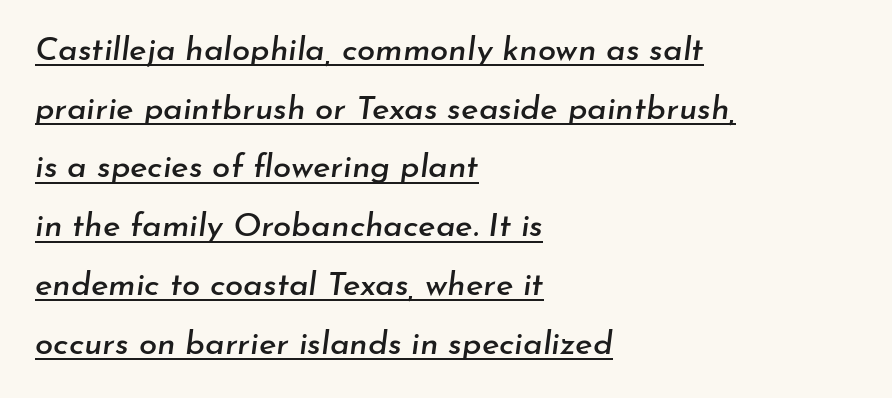
The image shows 33 px text type, italic (leaning right); set left-aligned, line spacing 1.78x, normal letter spacing, underlined; low stroke contrast and a small x-height.
